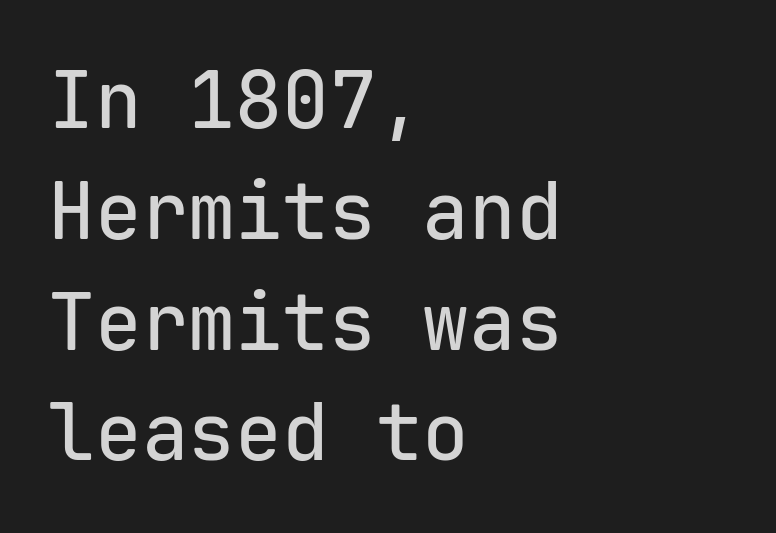
Is this a sans? Yes — the strokes have no serifs. Rows of type keep a routine distance in the vertical direction. Unlike italic type, these characters show no tilt at all. Bare-footed words on every line. You could count columns in this text — the font is strictly monospaced.
